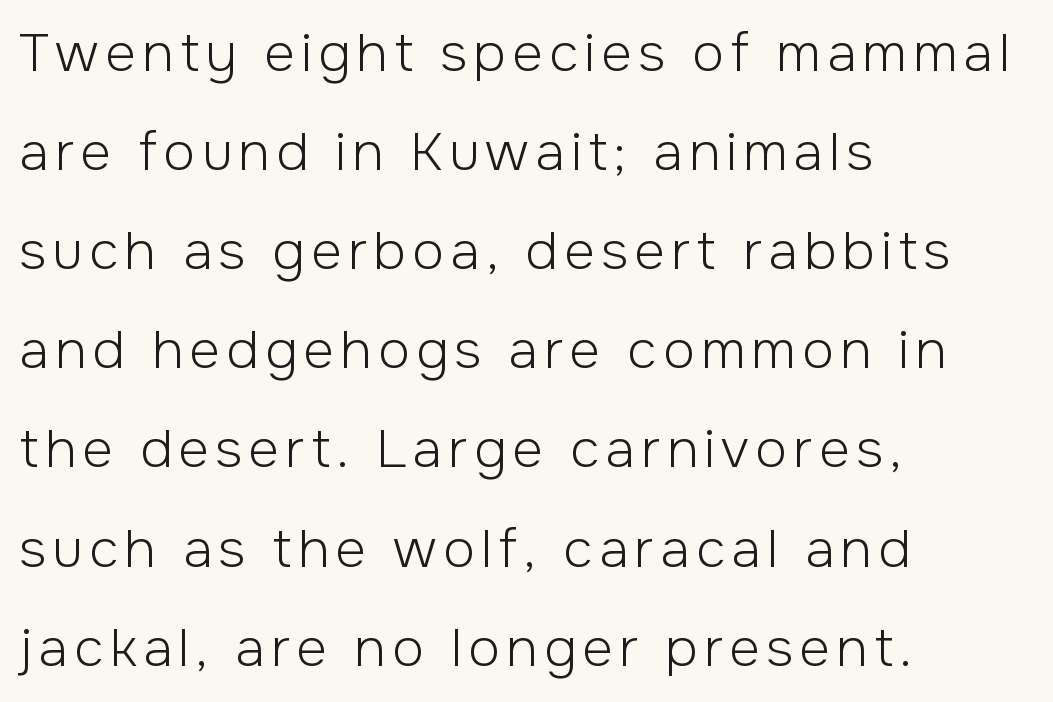
{"serif": "no", "italic": "no", "bold": "no", "weight": "light", "width": "normal", "stroke_contrast": "low", "x_height": "medium", "monospaced": "no", "underline": "no", "align": "left", "line_spacing_ratio": 1.87, "glyph_px": 53}
